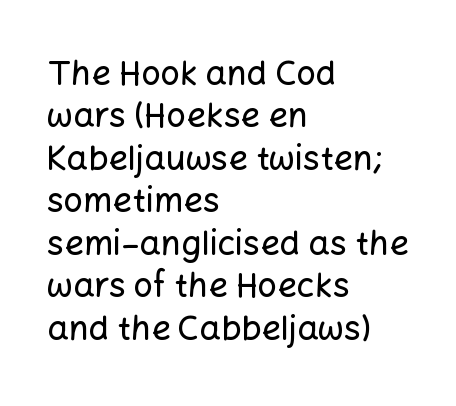
{"serif": "no", "italic": "no", "width": "normal", "stroke_contrast": "low", "x_height": "medium", "monospaced": "no", "underline": "no", "align": "left", "line_spacing": "normal", "line_spacing_ratio": 1.25, "letter_spacing": "normal", "letter_spacing_em": 0.0, "glyph_px": 34}
